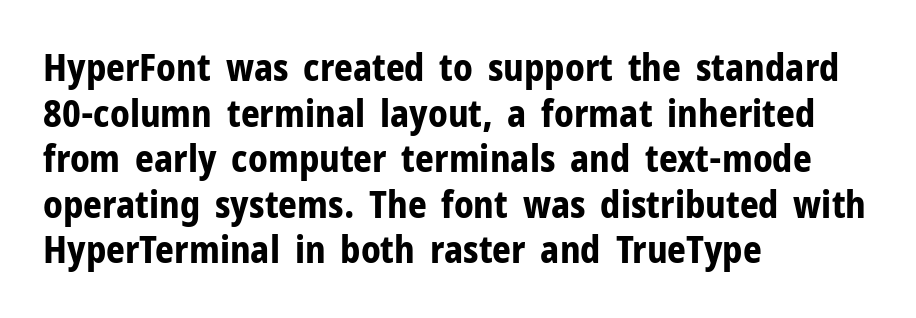
Quick note: underline off. Students, this is bold: see how much ink each stroke carries. These lines are rendered in a variable-pitch font. The letters stand straight up with perfectly vertical stems. This rendering employs a face without finishing strokes, i.e., a sans-serif.
